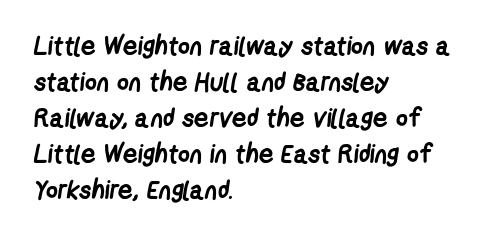
Q: Is the text bold? A: Yes.
Q: Is the text underlined? A: No.
Q: How is the paragraph aligned? A: Left-aligned.
Q: Is the spacing between letters normal or unusually wide? A: Normal.
Q: Is the spacing between lines tight, normal or loose? A: Normal.
